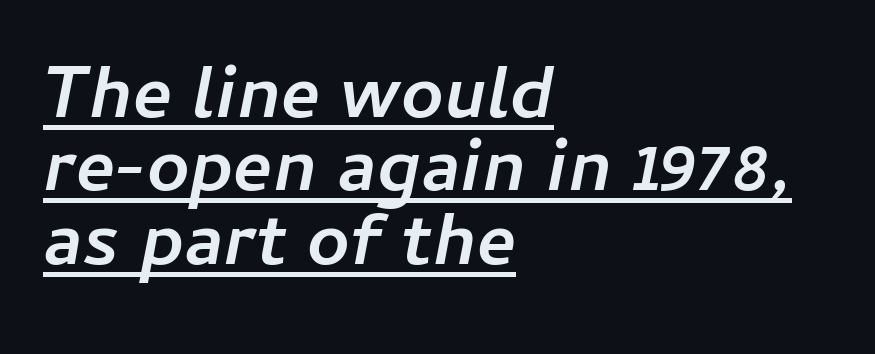
The passage shown has conventional tracking throughout. Students, observe the line beneath the letters — that is underlining. The rendering uses natural spacing where letterforms have individual widths. A typesetter would call this leading minimal, almost set solid. Posture: slanted.
